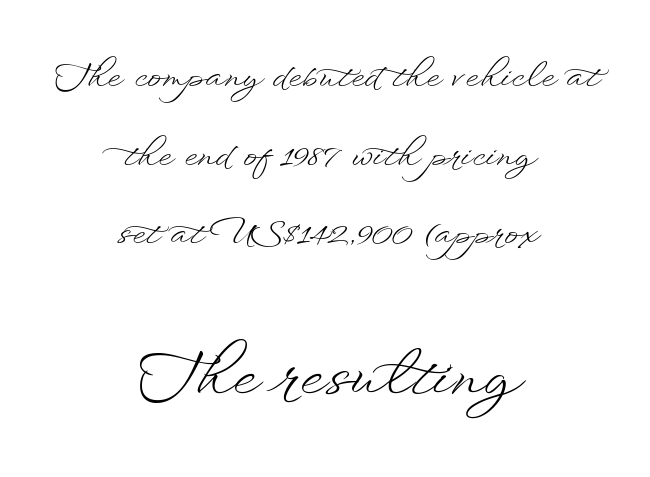
The rag falls on both sides of this text block equally. Heaviness? Minimal to ordinary, like unemphasized prose. Size hierarchy here favors the trailing block over the leading one. Clear beneath every line of the passage.
